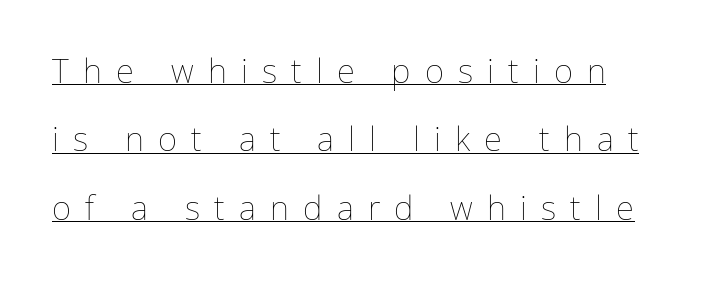
Q: Is the text bold? A: No.
Q: Is the text italic (slanted)? A: No, it is upright.
Q: Is the text underlined? A: Yes.
Q: Is the spacing between letters normal or unusually wide? A: Unusually wide.
Q: Is the spacing between lines tight, normal or loose? A: Loose.
Q: Width (condensed, normal, or wide)? A: Normal.
Q: Stroke contrast? A: Low.
Q: x-height? A: Medium.
Q: Monospaced? A: No.
